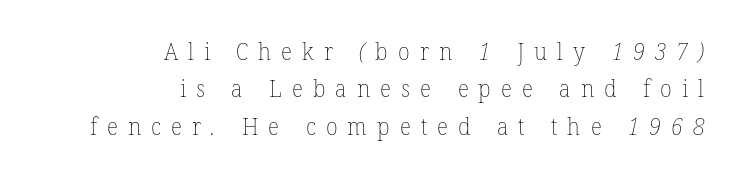
The image shows 24 px text type; set right-aligned, normal line spacing (1.56x), unusually wide letter spacing (+0.42 em), not underlined.
